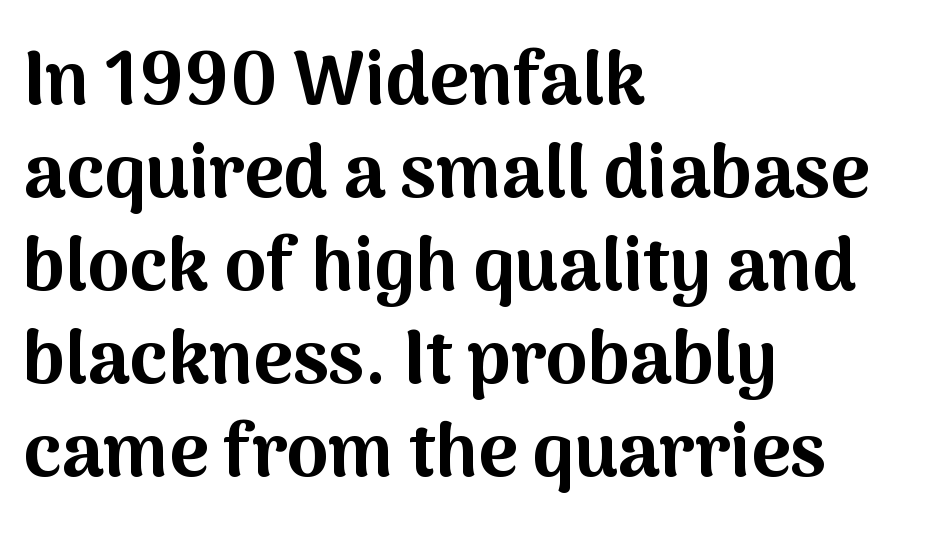
{"serif": "no", "italic": "no", "bold": "yes", "weight": "bold", "width": "normal", "stroke_contrast": "medium", "x_height": "medium", "monospaced": "no", "underline": "no", "align": "left", "line_spacing_ratio": 1.24, "letter_spacing": "normal", "letter_spacing_em": 0.0, "glyph_px": 75}
